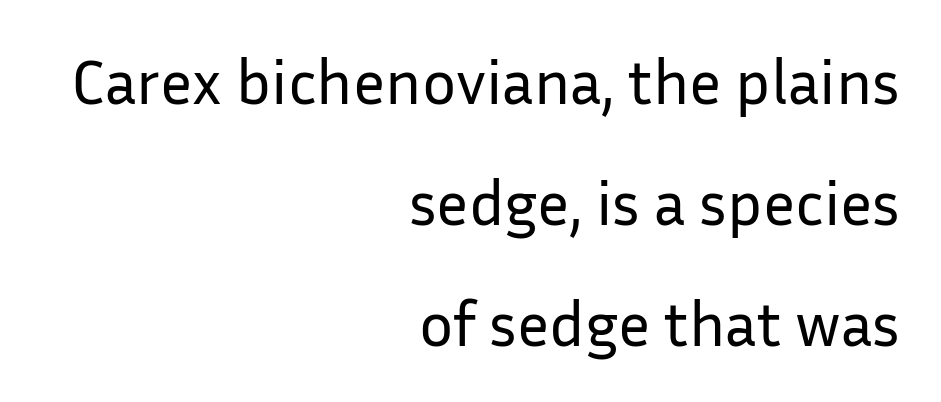
Q: Is the text bold? A: No.
Q: Is the text italic (slanted)? A: No, it is upright.
Q: Is the typeface a serif or a sans-serif typeface? A: Sans-serif.
Q: Is the text underlined? A: No.
Q: How is the paragraph aligned? A: Right-aligned.
Q: Is the spacing between letters normal or unusually wide? A: Normal.
Q: Width (condensed, normal, or wide)? A: Normal.
Q: Stroke contrast? A: Low.
Q: x-height? A: Medium.
Q: Monospaced? A: No.
